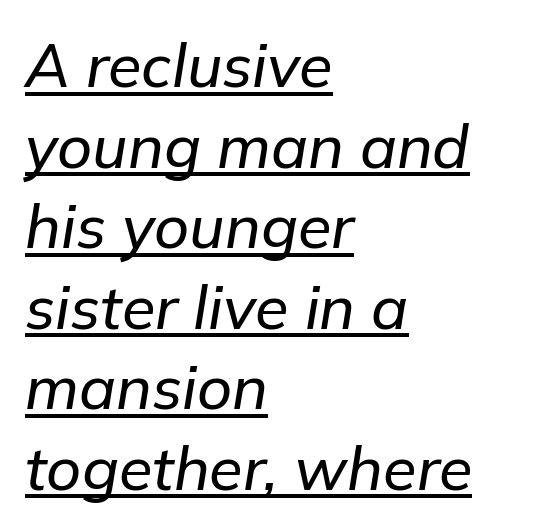
{"italic": "yes", "lean": "right", "slant_degrees": 9, "width": "normal", "stroke_contrast": "low", "x_height": "medium", "monospaced": "no", "underline": "yes", "align": "left", "line_spacing": "normal", "line_spacing_ratio": 1.32, "letter_spacing": "normal", "letter_spacing_em": 0.0, "glyph_px": 61}
